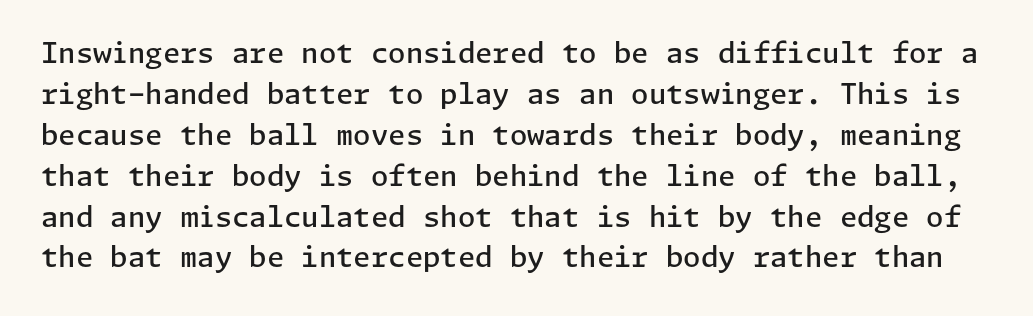
{"serif": "no", "italic": "no", "bold": "semi", "weight": "semibold", "width": "normal", "stroke_contrast": "low", "x_height": "medium", "underline": "no", "line_spacing": "normal", "line_spacing_ratio": 1.46, "letter_spacing": "normal", "letter_spacing_em": 0.0, "glyph_px": 28}
